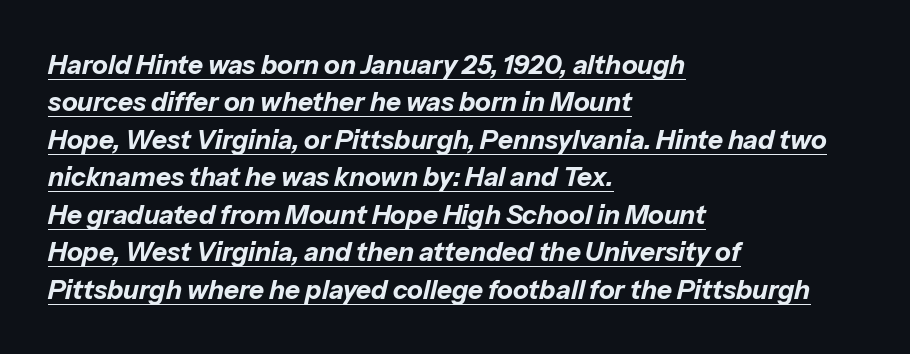
Q: Is the text bold? A: Yes.
Q: Is the text italic (slanted)? A: Yes, it leans right by about 13 degrees.
Q: Is the text underlined? A: Yes.
Q: How is the paragraph aligned? A: Left-aligned.
Q: Is the spacing between letters normal or unusually wide? A: Normal.
Q: Is the spacing between lines tight, normal or loose? A: Normal.
